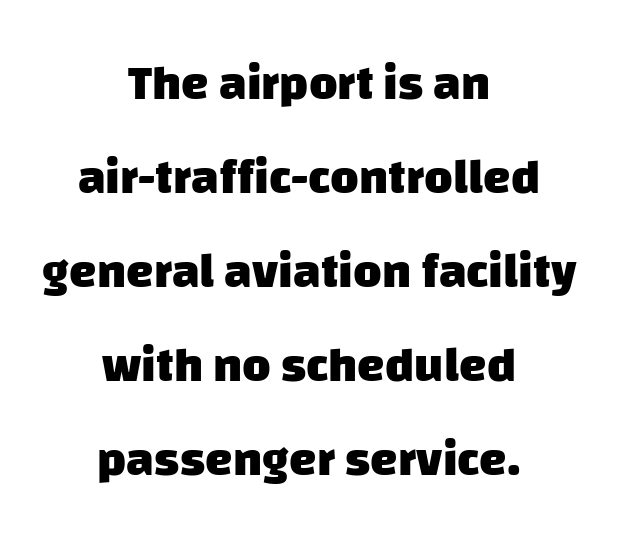
{"serif": "no", "bold": "yes", "weight": "heavy", "width": "normal", "stroke_contrast": "low", "x_height": "large", "monospaced": "no", "underline": "no", "align": "center", "line_spacing": "loose", "line_spacing_ratio": 1.92, "letter_spacing": "normal", "letter_spacing_em": 0.0, "glyph_px": 49}
